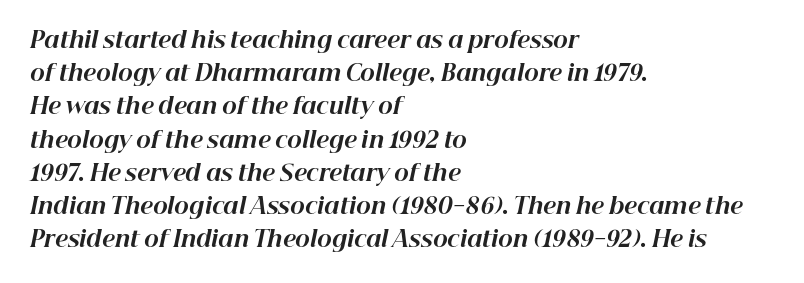
The image shows 22 px bold type, italic (leaning right); set left-aligned, normal line spacing (1.51x), normal letter spacing, not underlined.
